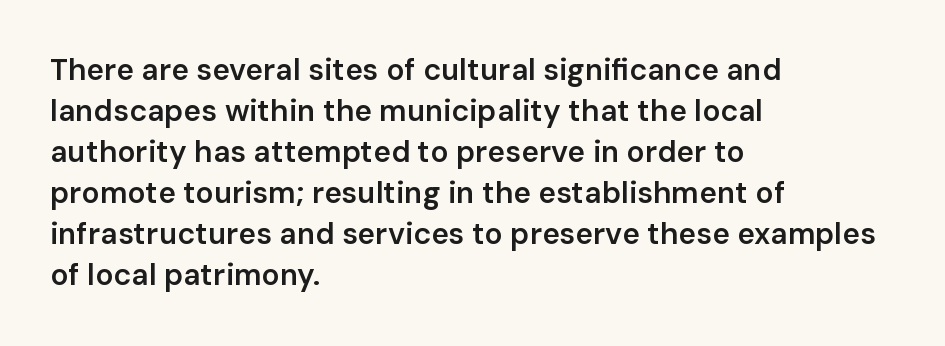
{"serif": "no", "italic": "no", "bold": "semi", "weight": "semibold", "width": "normal", "stroke_contrast": "low", "x_height": "medium", "monospaced": "no", "underline": "no", "align": "left", "line_spacing": "normal", "line_spacing_ratio": 1.37, "letter_spacing": "normal", "letter_spacing_em": 0.0, "glyph_px": 30}
